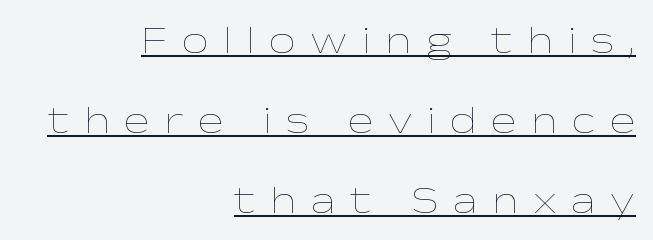
Q: Is the text bold? A: No.
Q: Is the text italic (slanted)? A: No, it is upright.
Q: Is the text underlined? A: Yes.
Q: How is the paragraph aligned? A: Right-aligned.
Q: Is the spacing between letters normal or unusually wide? A: Unusually wide.
Q: Is the spacing between lines tight, normal or loose? A: Loose.
Q: Width (condensed, normal, or wide)? A: Wide.
Q: Stroke contrast? A: Low.
Q: x-height? A: Medium.
Q: Monospaced? A: No.
